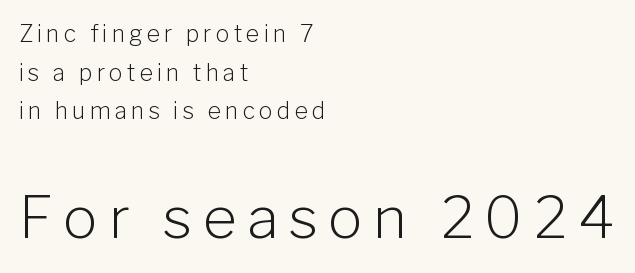
The image shows 58 px light sans-serif type, upright; set left-aligned, normal line spacing (1.68x), not underlined; the second (bottom) block is 2.52x larger; low stroke contrast and a medium x-height.
